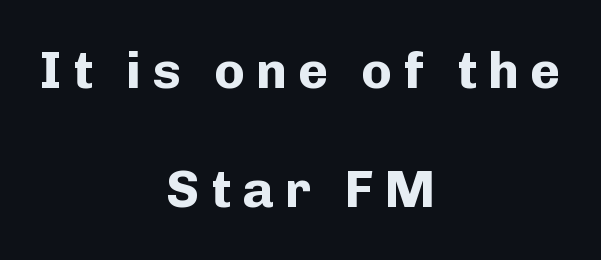
Is there much room between lines? Yes — plenty of vertical air separates them. The typesetting leans heavy: a genuine bold. In terms of posture, this sample is upright. Does the type have serifs? No, each stem ends abruptly. Caption: multi-line text, centered on the measure.
